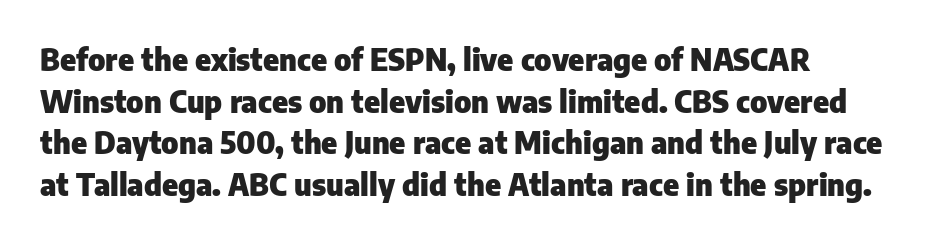
{"serif": "no", "italic": "no", "bold": "yes", "weight": "heavy", "width": "normal", "stroke_contrast": "low", "x_height": "medium", "monospaced": "no", "underline": "no", "line_spacing": "normal", "line_spacing_ratio": 1.39, "letter_spacing": "normal", "letter_spacing_em": 0.0, "glyph_px": 30}
